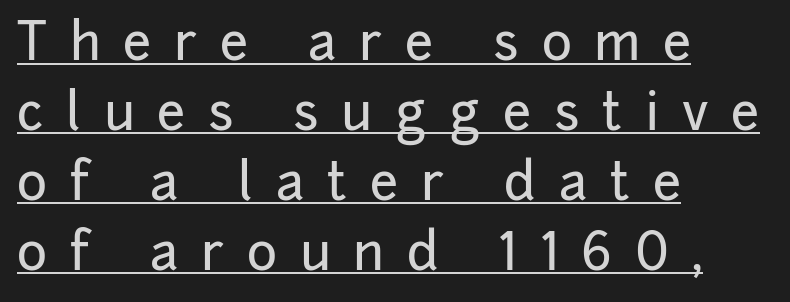
{"serif": "no", "italic": "no", "width": "normal", "stroke_contrast": "low", "x_height": "medium", "monospaced": "no", "underline": "yes", "align": "left", "line_spacing": "normal", "line_spacing_ratio": 1.37, "letter_spacing": "wide", "letter_spacing_em": 0.45, "glyph_px": 51}
